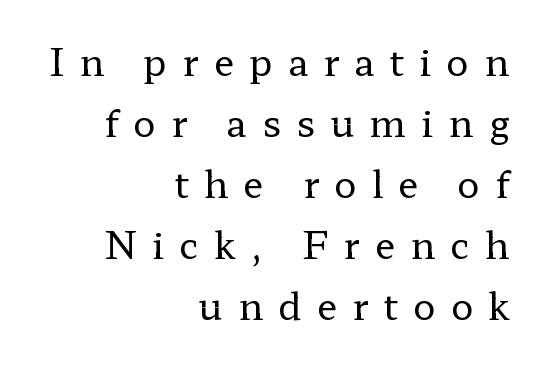
Q: Is the text bold? A: No.
Q: Is the text italic (slanted)? A: No, it is upright.
Q: Is the typeface a serif or a sans-serif typeface? A: Serif.
Q: Is the text underlined? A: No.
Q: How is the paragraph aligned? A: Right-aligned.
Q: Is the spacing between letters normal or unusually wide? A: Unusually wide.
Q: Is the spacing between lines tight, normal or loose? A: Normal.
Q: Width (condensed, normal, or wide)? A: Wide.
Q: Stroke contrast? A: Low.
Q: x-height? A: Medium.
Q: Monospaced? A: No.
